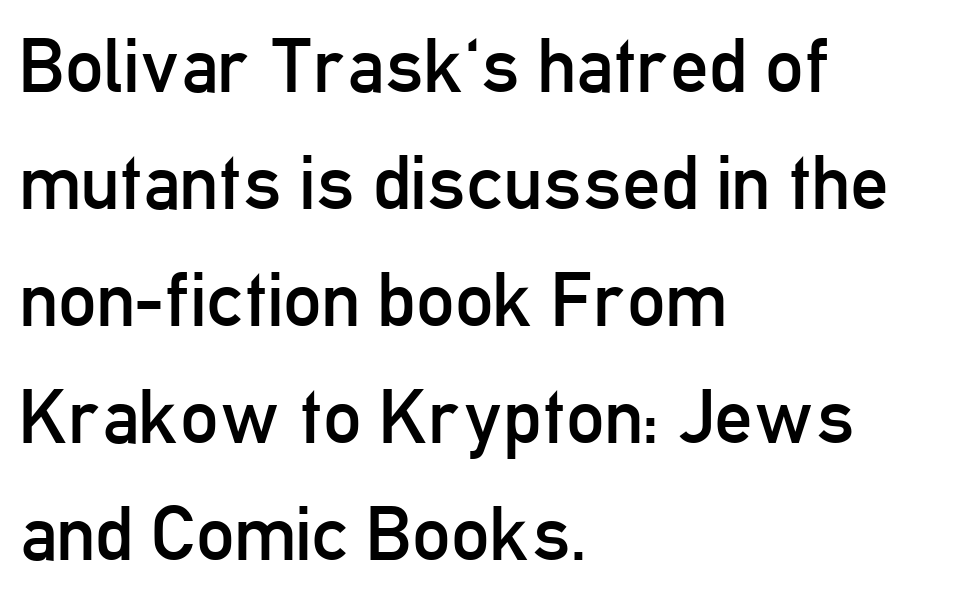
{"serif": "no", "italic": "no", "bold": "no", "weight": "regular", "width": "condensed", "stroke_contrast": "low", "x_height": "medium", "monospaced": "no", "underline": "no", "align": "left", "line_spacing": "normal", "line_spacing_ratio": 1.54, "letter_spacing": "normal", "letter_spacing_em": 0.0, "glyph_px": 76}
